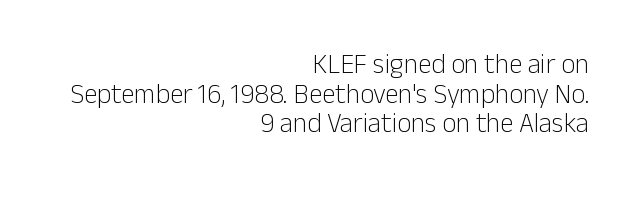
{"italic": "no", "bold": "no", "underline": "no", "align": "right", "line_spacing": "tight", "line_spacing_ratio": 1.1, "letter_spacing": "normal", "letter_spacing_em": 0.0, "glyph_px": 27}
